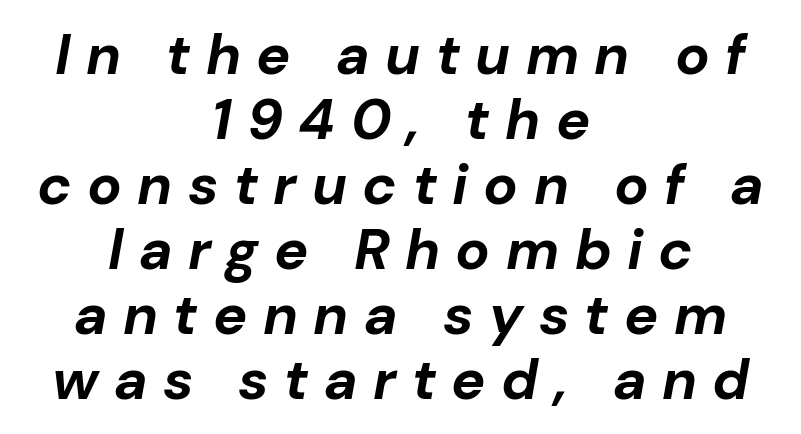
The leading is snug, giving the passage a crowded texture. Do the characters align in a grid? No, the font is proportional. These lines were composed using italics. The paragraph shown floats in the horizontal middle. Display-style spreading of the glyphs; the letterfit is very open.
